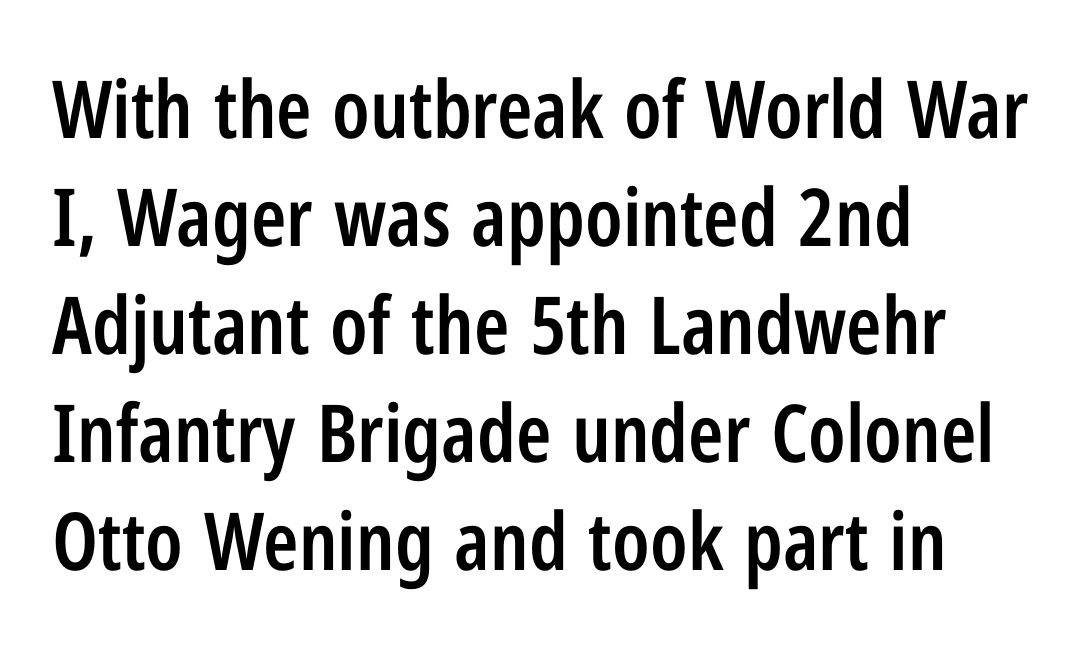
Upright lettering throughout. Notice how the passage keeps a crisp vertical edge on the left only. Leading matches the norm, producing a regular column. Heft: intermediate — a semibold.
